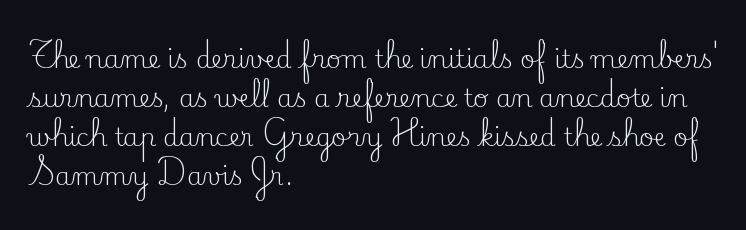
The image shows 25 px text type, upright; set left-aligned, normal line spacing (1.56x), normal letter spacing, not underlined.
